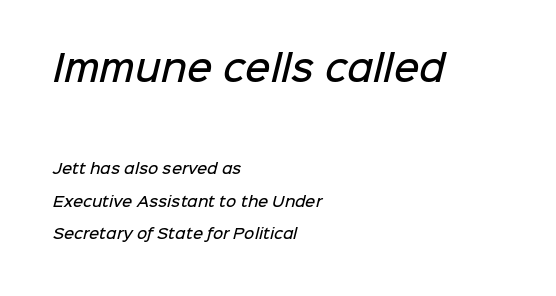
{"serif": "no", "bold": "semi", "weight": "semibold", "width": "normal", "stroke_contrast": "low", "x_height": "medium", "monospaced": "no", "underline": "no", "align": "left", "line_spacing": "loose", "line_spacing_ratio": 2.32, "letter_spacing": "normal", "letter_spacing_em": 0.0, "larger_block": "first", "size_ratio": 2.5, "glyph_px": 35}
